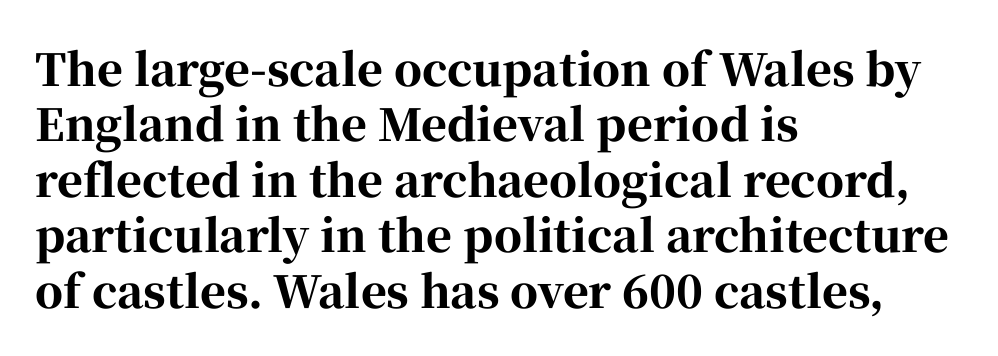
Interline gaps are of average width in this sample. Regarding serifs, this sample has them. Horizontal alignment here is leftward, the default for most running prose. Posture: straight, roman, zero tilt.
